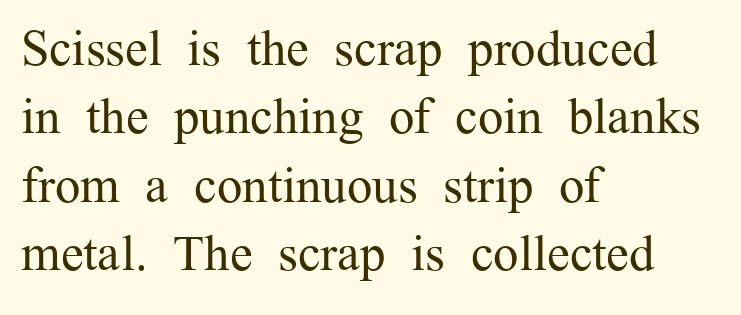
Nothing unusual about the tracking: characters are spaced as the font intends. Ink coverage per letter is moderate at most. Style check: upright. Any mark beneath the type? The region is blank. Evenly set lines give the paragraph a standard silhouette. You could not count columns in this text — the font is proportionally spaced.
